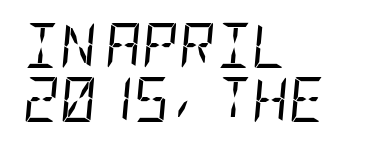
The image shows 45 px regular-weight, condensed type, italic (leaning right); set left-aligned, line spacing 1.21x, normal letter spacing, not underlined; low stroke contrast and a large x-height.
